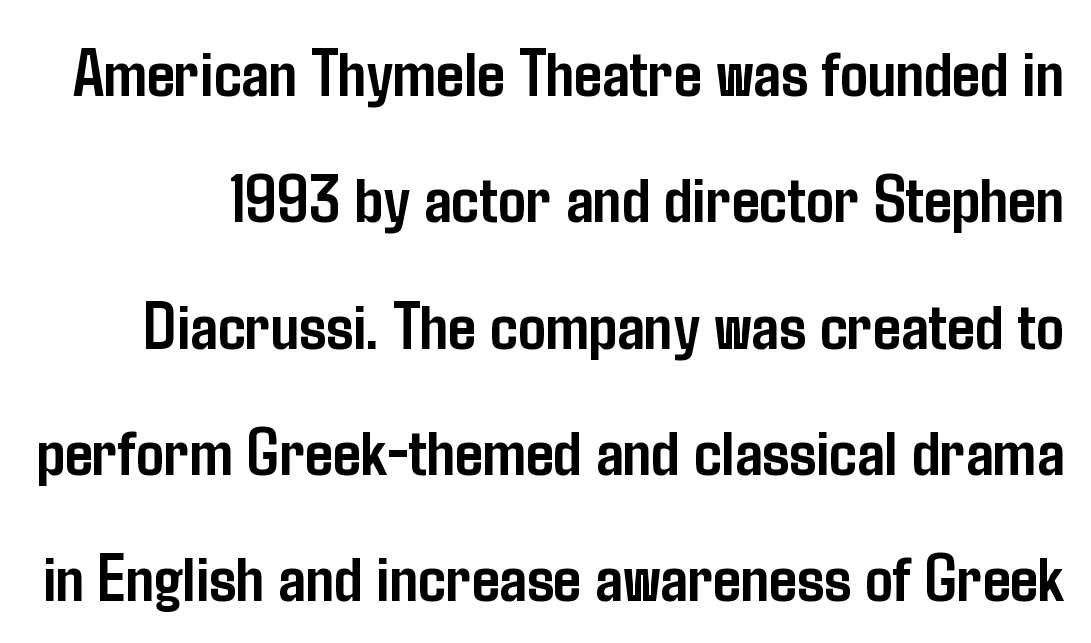
Q: Is the text bold? A: Yes.
Q: Is the text italic (slanted)? A: No, it is upright.
Q: Is the typeface a serif or a sans-serif typeface? A: Sans-serif.
Q: Is the text underlined? A: No.
Q: Is the spacing between letters normal or unusually wide? A: Normal.
Q: Width (condensed, normal, or wide)? A: Condensed.
Q: Stroke contrast? A: Low.
Q: x-height? A: Medium.
Q: Monospaced? A: No.
